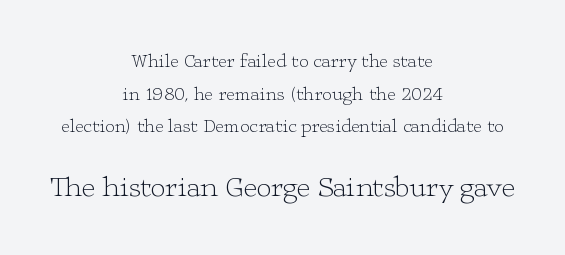
Anything drawn beneath the words? Only blank space. Does extra space separate the letters? No, they use regular spacing. Note the varied advance widths — an 'i' is clearly narrower than an 'm'. The face used here appears at its bigger size in the lower chunk. The passage shown is not bold in any degree.
